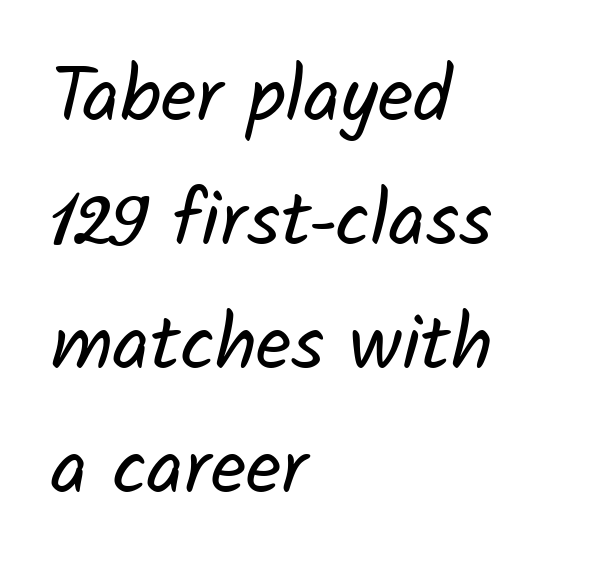
The image shows 78 px regular-weight sans-serif type; set left-aligned, normal line spacing (1.59x), normal letter spacing, not underlined; low stroke contrast and a medium x-height.
